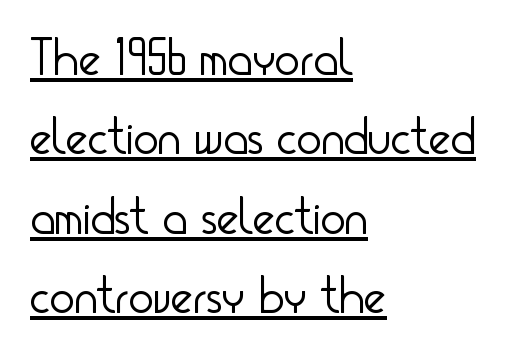
The image shows 53 px light, condensed sans-serif type, upright; set left-aligned, normal line spacing (1.5x), normal letter spacing, underlined; low stroke contrast and a small x-height.
